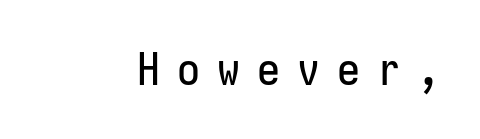
Serif or sans? Sans — the stroke terminals are bare. Glance below the letters and you will spot only blank space. Posture: upright roman. Does extra space separate the letters? Yes, quite a lot of it.
